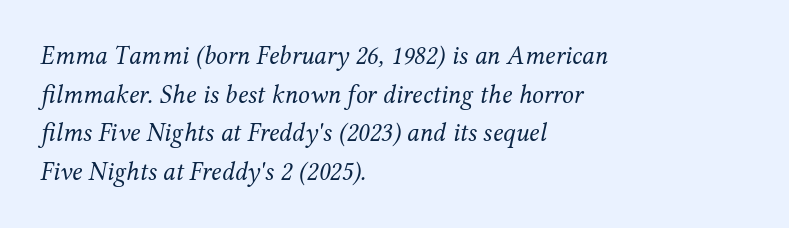
Whoever set this chose a conventional vertical rhythm. The passage is arranged the way most books set body copy — flush left. The letterforms sit shoulder to shoulder at normal distance. Slant detected: the letters are inclined. Honestly, there is no underline to notice here at all. The typesetting does not lean heavy: it is not bold.
